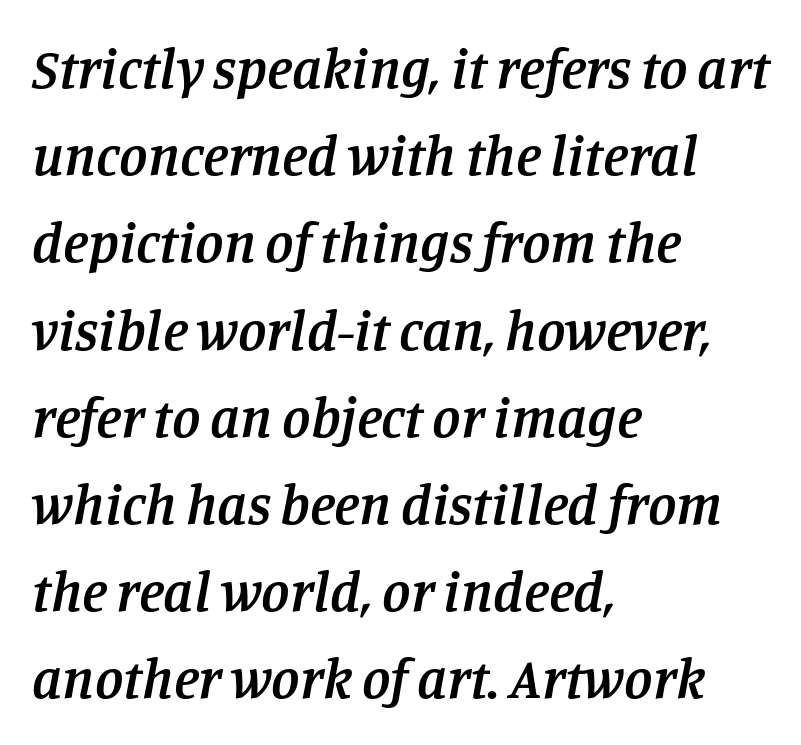
Every letter is mildly thick-stroked: semibold rather than bold. These lines are set flush left with a ragged right edge. Vertically, the passage feels balanced, rows spaced as you'd expect. Look at the bottom of the vertical strokes: they flare into serifs here.
